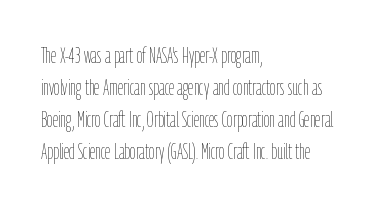
The image shows 22 px text type, upright; set left-aligned, normal line spacing (1.45x), normal letter spacing, not underlined.
